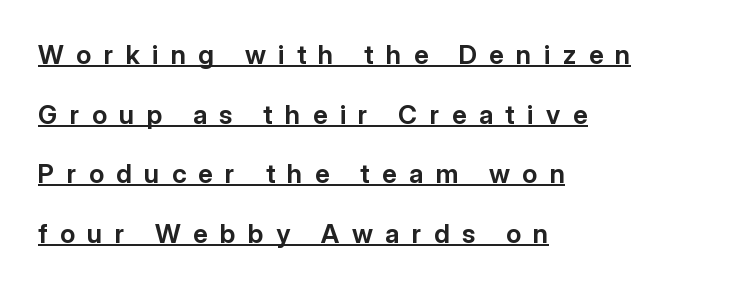
Q: Is the text bold? A: Yes.
Q: Is the text italic (slanted)? A: No, it is upright.
Q: Is the text underlined? A: Yes.
Q: How is the paragraph aligned? A: Left-aligned.
Q: Is the spacing between letters normal or unusually wide? A: Unusually wide.
Q: Is the spacing between lines tight, normal or loose? A: Loose.
